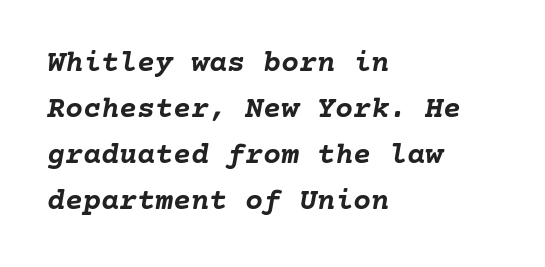
{"italic": "yes", "lean": "right", "slant_degrees": 10, "bold": "yes", "weight": "semibold", "width": "normal", "stroke_contrast": "low", "x_height": "medium", "underline": "no", "align": "left", "line_spacing": "normal", "line_spacing_ratio": 1.53, "letter_spacing": "normal", "letter_spacing_em": 0.0, "glyph_px": 30}
